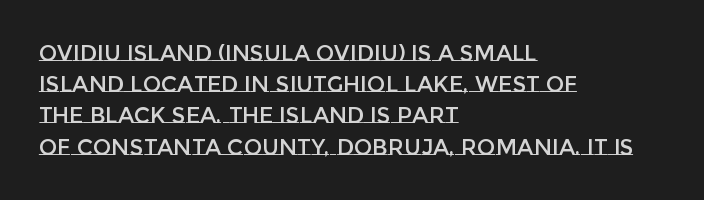
Nope, not italic — everything's standing straight. You could call the tracking neutral — neither tight nor loose. Descenders hang freely into open space. Vertical spacing — default. The compositor pushed each line to the left boundary.
